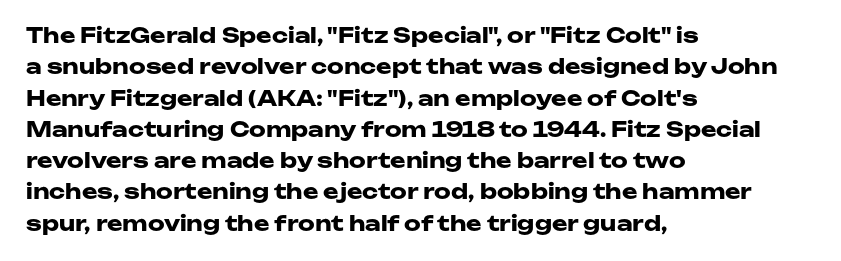
{"italic": "no", "bold": "yes", "underline": "no", "align": "left", "line_spacing": "normal", "line_spacing_ratio": 1.49, "letter_spacing": "normal", "letter_spacing_em": 0.0, "glyph_px": 21}
